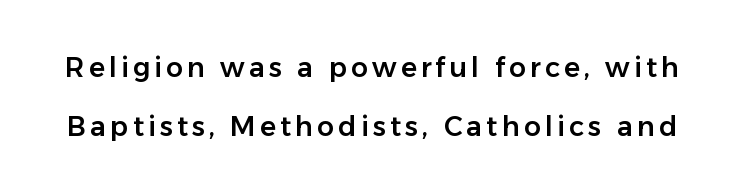
The image shows 27 px text type, upright; set loose line spacing (2.19x), not underlined.
